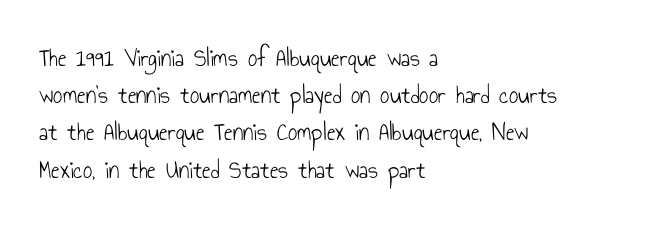
The rendering anchors every line to the left-hand side. A clean baseline with only descenders dipping below it. No chunkiness to these letters — they're not bold. Leading matches the norm, producing a regular column. Ascenders rise straight up at ninety degrees. Nobody touched the tracking dial on this one.
